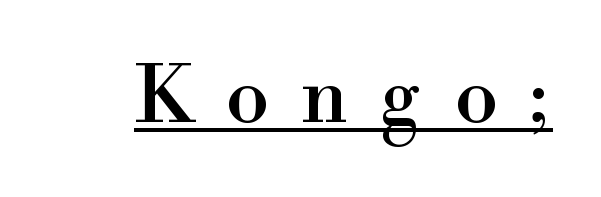
Old-style or modern, the face here clearly has serifs. A baseline rule has been typeset under these characters. Spacing verdict: proportional, widths tailored to each character. This rendering widens character spacing well past its baseline value. Tall strokes in this sample are plumb rather than angled.
